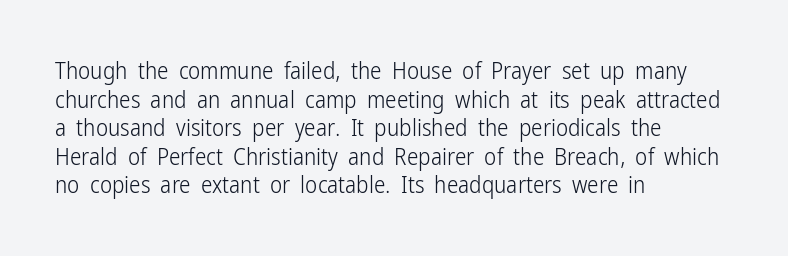
{"italic": "no", "bold": "no", "underline": "no", "align": "left", "line_spacing_ratio": 1.24, "letter_spacing": "normal", "letter_spacing_em": 0.0, "glyph_px": 23}
